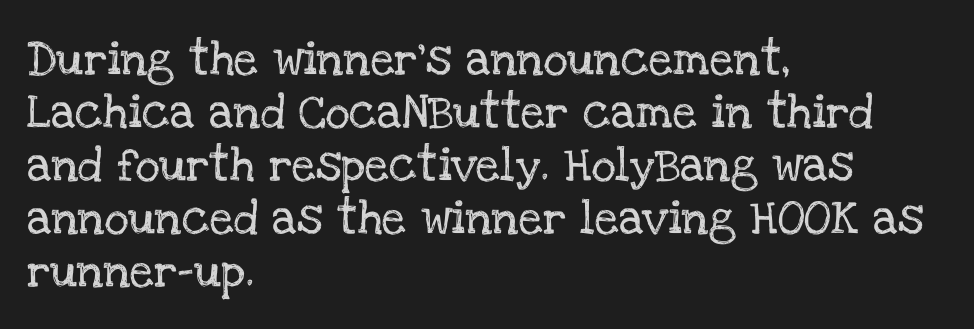
If you measured baseline to baseline, you'd find a middling distance. Where is the straight margin? On the left. The rendering shows small feet on the letterforms — a serif design. The letters sit at their default tracking, neither squeezed nor spread. Does the lettering tilt? It doesn't — this is upright.
